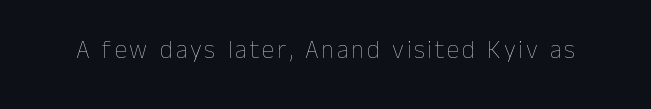
The type sits square on the baseline with zero lean. The strip under each line holds only bare page. Stroke thickness stays within the range of a standard reading face or lighter.
